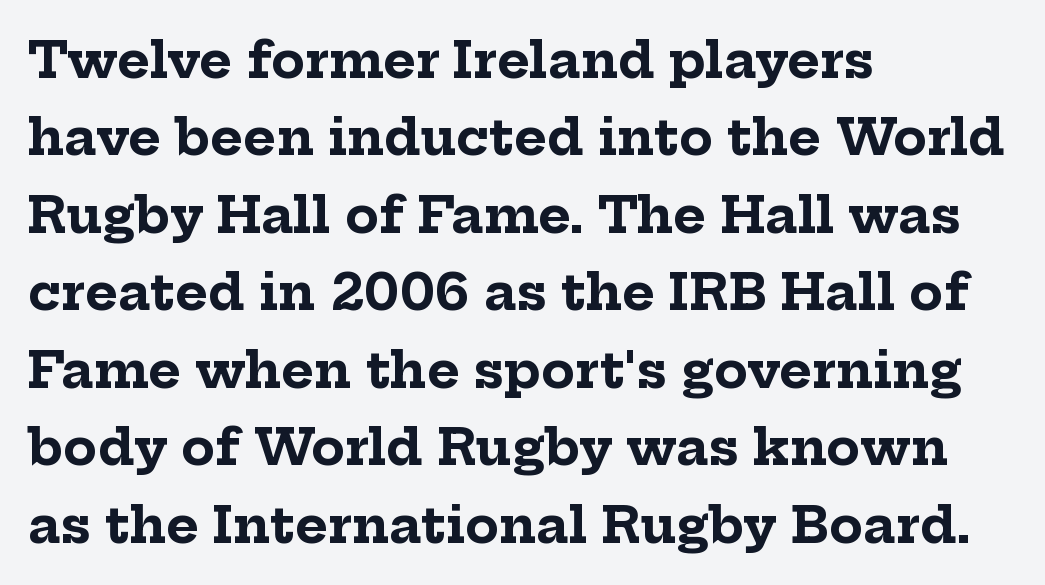
Students, note that the glyphs here touch the page at normal intervals. In terms of weight, the rendering is a true, heavy bold. Type style note: has serifs. A normal amount of white space separates one row of letters from the next. Looks like regular typesetting: each glyph gets only the width it needs.
